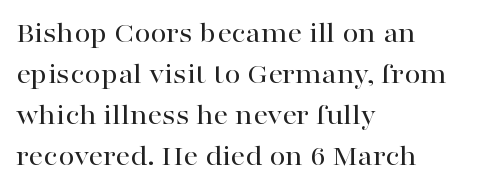
{"serif": "yes", "italic": "no", "width": "wide", "stroke_contrast": "high", "x_height": "medium", "monospaced": "no", "underline": "no", "align": "left", "line_spacing": "normal", "line_spacing_ratio": 1.41, "letter_spacing": "normal", "letter_spacing_em": 0.0, "glyph_px": 29}
